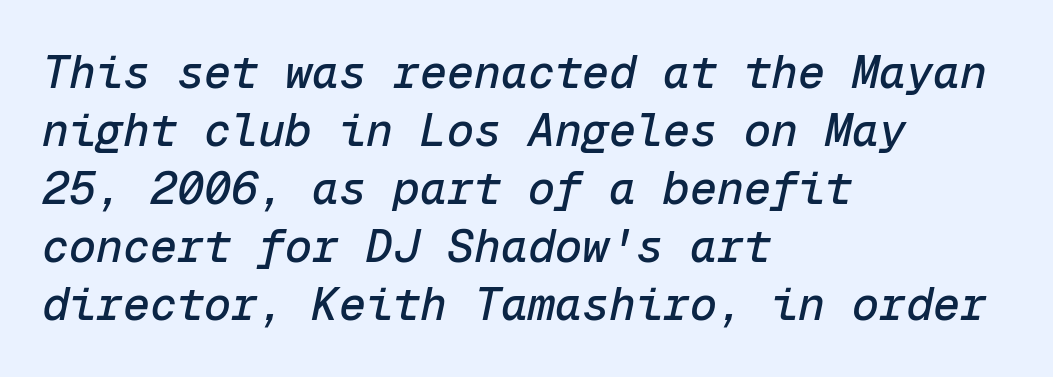
Q: Is the text italic (slanted)? A: Yes, it leans right by about 12 degrees.
Q: Is the text underlined? A: No.
Q: How is the paragraph aligned? A: Left-aligned.
Q: Is the spacing between letters normal or unusually wide? A: Normal.
Q: Is the spacing between lines tight, normal or loose? A: Normal.
Q: Width (condensed, normal, or wide)? A: Normal.
Q: Stroke contrast? A: Low.
Q: x-height? A: Medium.
Q: Monospaced? A: Yes.
